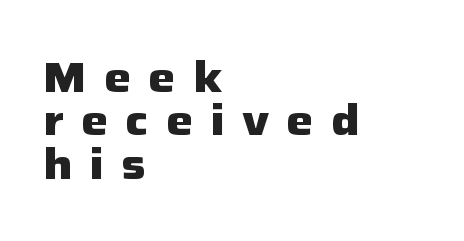
The image shows 43 px heavy sans-serif type, upright; set left-aligned, tight line spacing (1.01x), unusually wide letter spacing (+0.4 em), not underlined; low stroke contrast and a medium x-height.
